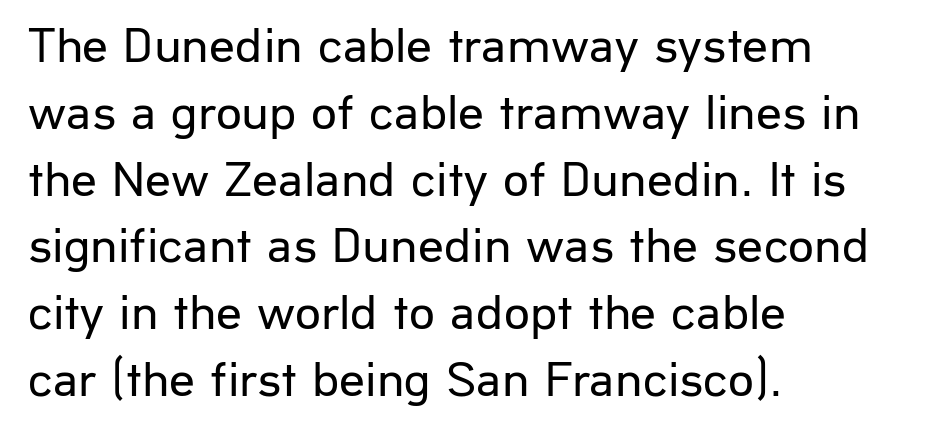
Check the space under the baseline: it is left empty. Each word holds together tightly as a unit, with standard inter-letter gaps. Casual observation: everything's shoved over to the left. The characters are drawn with everyday or finer stroke widths.
